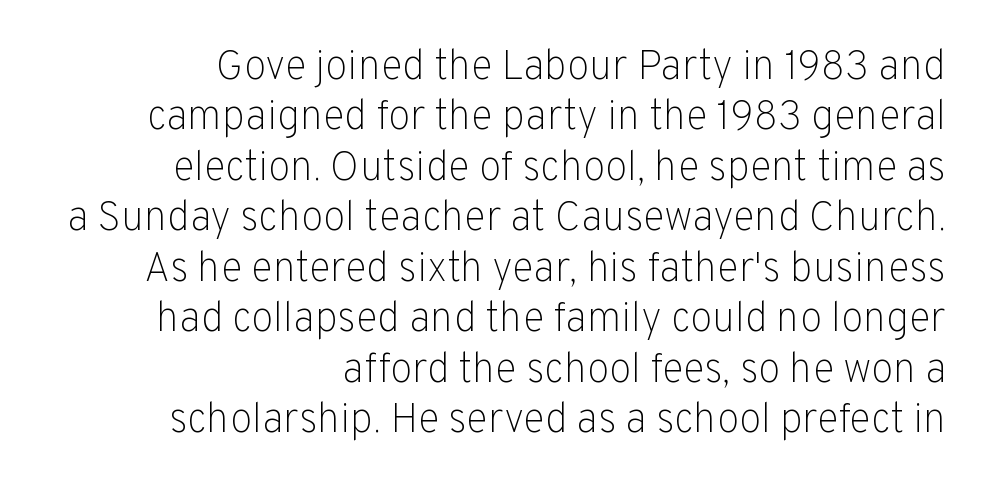
Horizontally, the lines are justified to the trailing edge only. Counters stay open thanks to moderate or lighter strokes. Proportional: the letters do not fall into vertical columns. The lettering stays uniformly vertical, giving the passage a roman look. Typographically, this falls in the sans-serif category.
